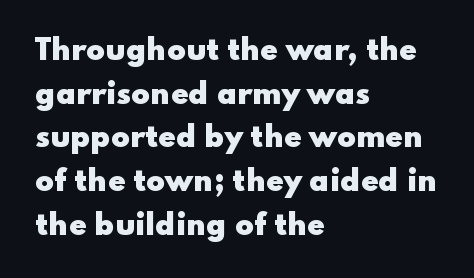
Q: Is the text bold? A: Yes.
Q: Is the text italic (slanted)? A: No, it is upright.
Q: Is the typeface a serif or a sans-serif typeface? A: Sans-serif.
Q: Is the text underlined? A: No.
Q: How is the paragraph aligned? A: Left-aligned.
Q: Is the spacing between letters normal or unusually wide? A: Normal.
Q: Is the spacing between lines tight, normal or loose? A: Normal.
Q: Width (condensed, normal, or wide)? A: Wide.
Q: Stroke contrast? A: Low.
Q: x-height? A: Small.
Q: Monospaced? A: No.
